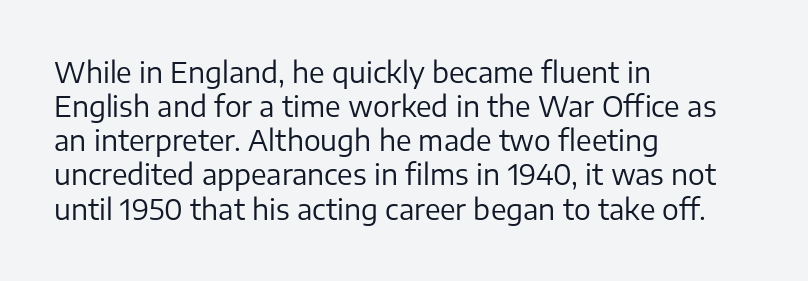
Q: Is the text bold? A: No.
Q: Is the text italic (slanted)? A: No, it is upright.
Q: Is the typeface a serif or a sans-serif typeface? A: Sans-serif.
Q: Is the text underlined? A: No.
Q: How is the paragraph aligned? A: Left-aligned.
Q: Is the spacing between letters normal or unusually wide? A: Normal.
Q: Width (condensed, normal, or wide)? A: Normal.
Q: Stroke contrast? A: Low.
Q: x-height? A: Medium.
Q: Monospaced? A: No.
